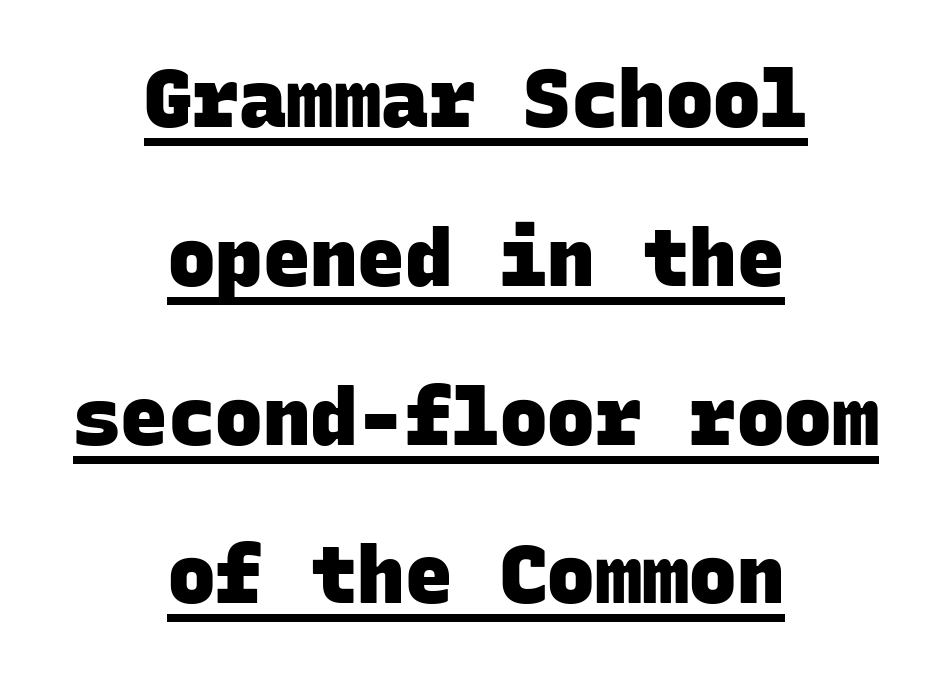
The image shows 79 px heavy sans-serif type, monospaced; set centered, loose line spacing (2.01x), normal letter spacing, underlined; low stroke contrast and a large x-height.
